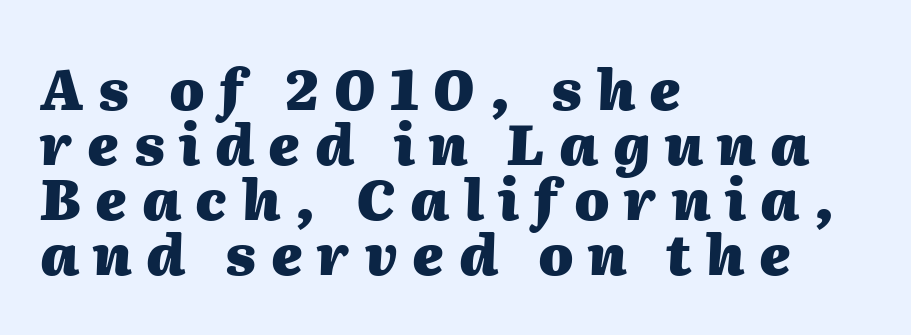
Q: Is the text bold? A: Yes.
Q: Is the text italic (slanted)? A: Yes, it leans right by about 2 degrees.
Q: Is the text underlined? A: No.
Q: How is the paragraph aligned? A: Left-aligned.
Q: Is the spacing between letters normal or unusually wide? A: Unusually wide.
Q: Is the spacing between lines tight, normal or loose? A: Tight.
Q: Width (condensed, normal, or wide)? A: Normal.
Q: Stroke contrast? A: Medium.
Q: x-height? A: Medium.
Q: Monospaced? A: No.
